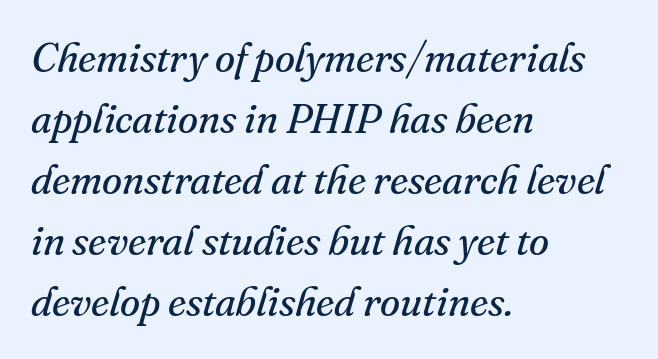
Bare-footed words on every line. Notice how descenders clear the ascenders below comfortably — that's standard leading. Stem width sits at or under what a default text font uses. These lines are composed in type with serifs. Each line starts at the same left margin while the right side varies.
